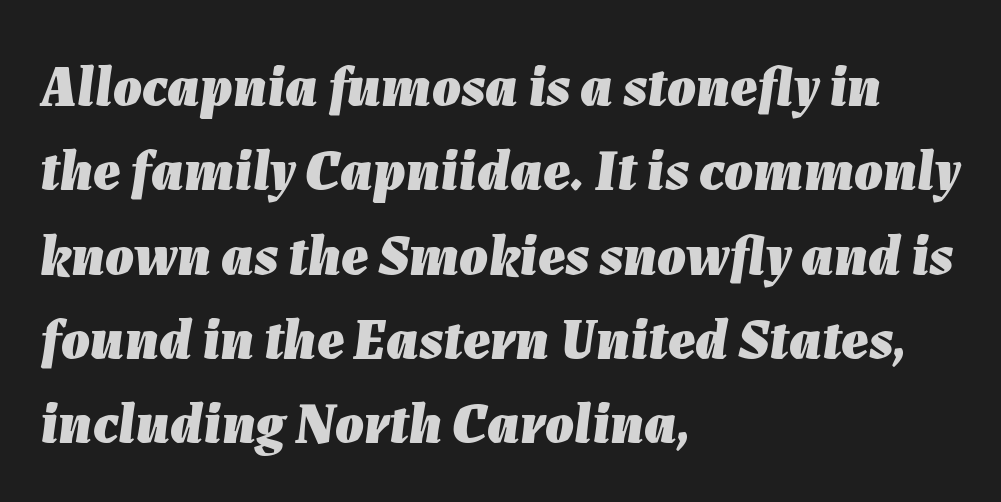
One-word summary of the alignment: left. In terms of posture, this sample is oblique. A normal amount of white space separates one row of letters from the next. The face used here has the dense, thick strokes of a bold.
